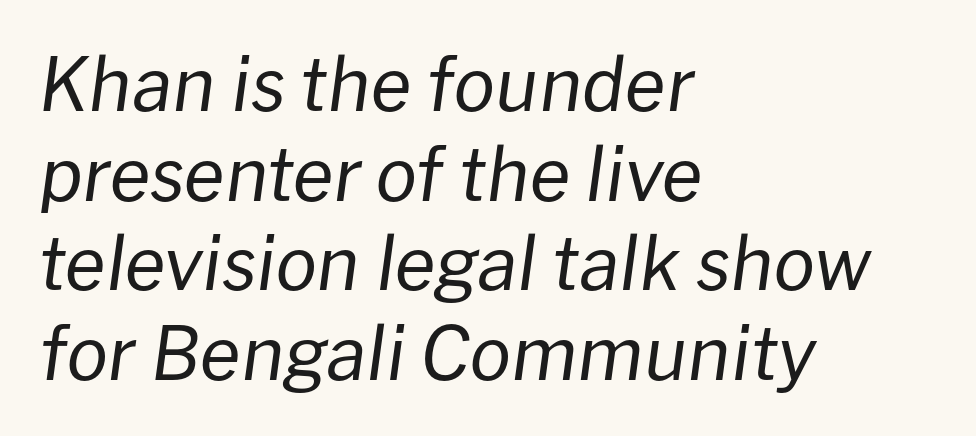
{"italic": "yes", "lean": "right", "slant_degrees": 8, "bold": "no", "weight": "regular", "width": "normal", "stroke_contrast": "low", "x_height": "medium", "monospaced": "no", "underline": "no", "align": "left", "line_spacing_ratio": 1.21, "letter_spacing": "normal", "letter_spacing_em": 0.0, "glyph_px": 74}
